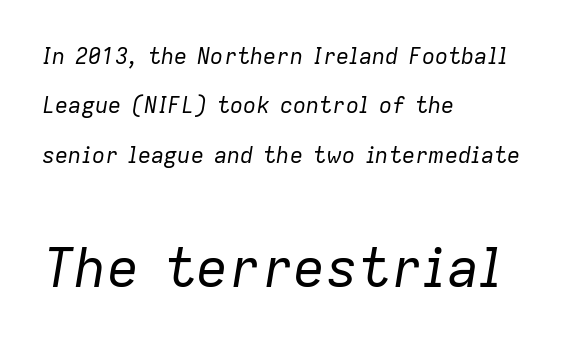
{"italic": "yes", "lean": "right", "slant_degrees": 9, "bold": "no", "weight": "regular", "width": "normal", "stroke_contrast": "low", "x_height": "medium", "monospaced": "no", "underline": "no", "align": "left", "line_spacing": "loose", "line_spacing_ratio": 2.25, "letter_spacing": "normal", "letter_spacing_em": 0.0, "larger_block": "second", "size_ratio": 2.45, "glyph_px": 54}
